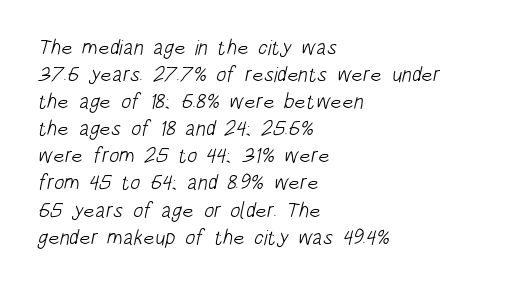
Q: Is the text bold? A: No.
Q: Is the text underlined? A: No.
Q: How is the paragraph aligned? A: Left-aligned.
Q: Is the spacing between letters normal or unusually wide? A: Normal.
Q: Is the spacing between lines tight, normal or loose? A: Normal.
